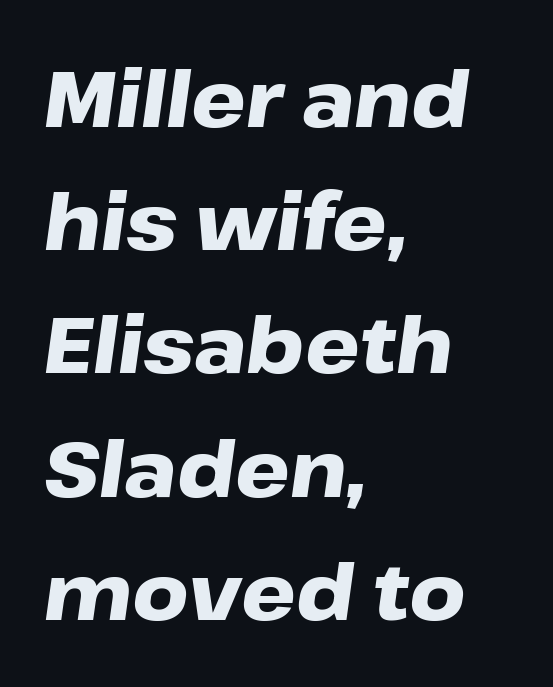
Q: Is the text bold? A: Yes.
Q: Is the text italic (slanted)? A: Yes, it leans right by about 8 degrees.
Q: Is the text underlined? A: No.
Q: How is the paragraph aligned? A: Left-aligned.
Q: Is the spacing between letters normal or unusually wide? A: Normal.
Q: Is the spacing between lines tight, normal or loose? A: Normal.
Q: Width (condensed, normal, or wide)? A: Wide.
Q: Stroke contrast? A: Low.
Q: x-height? A: Medium.
Q: Monospaced? A: No.
